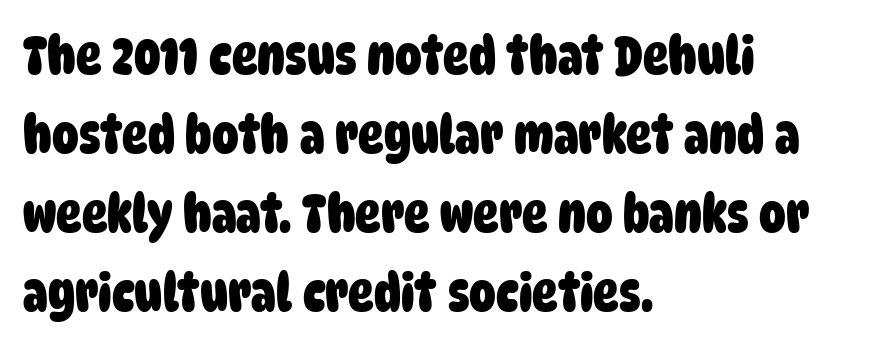
Horizontal bands of white between lines are of average thickness. Words float on clear page, feet unadorned. This sample uses plain, unmodified letter spacing. Strong, thick strokes mark this as bold type. Spacing verdict: proportional, widths tailored to each character. The font family rendered here belongs to the sans-serif group.
